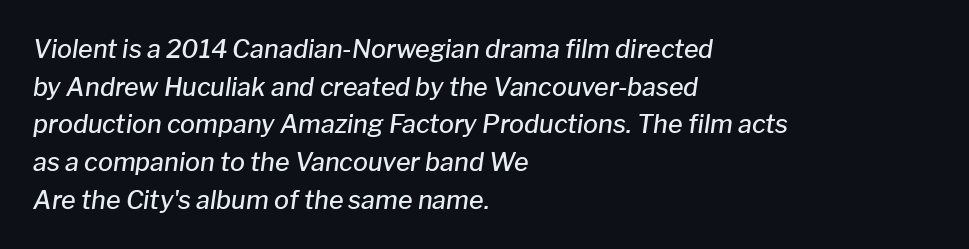
The image shows 25 px text type, italic (leaning right); set left-aligned, normal line spacing (1.51x), normal letter spacing, not underlined.
